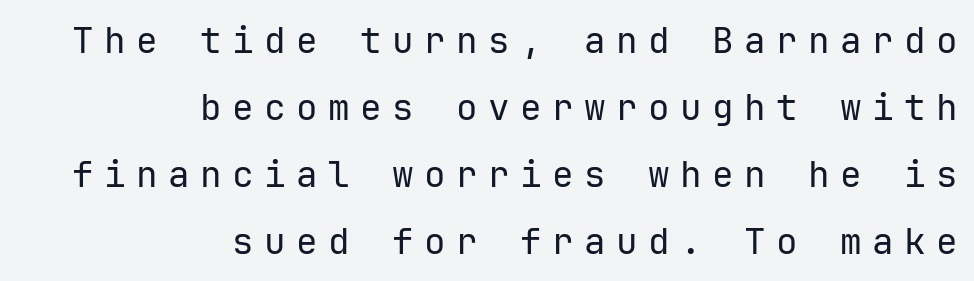
{"serif": "no", "italic": "no", "bold": "no", "weight": "regular", "width": "normal", "stroke_contrast": "low", "x_height": "medium", "underline": "no", "align": "right", "line_spacing_ratio": 1.86, "letter_spacing": "wide", "letter_spacing_em": 0.29, "glyph_px": 36}
